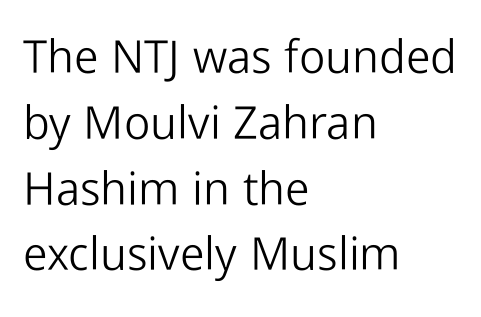
Q: Is the text bold? A: No.
Q: Is the text italic (slanted)? A: No, it is upright.
Q: Is the typeface a serif or a sans-serif typeface? A: Sans-serif.
Q: Is the text underlined? A: No.
Q: How is the paragraph aligned? A: Left-aligned.
Q: Is the spacing between letters normal or unusually wide? A: Normal.
Q: Is the spacing between lines tight, normal or loose? A: Normal.
Q: Width (condensed, normal, or wide)? A: Normal.
Q: Stroke contrast? A: Low.
Q: x-height? A: Medium.
Q: Monospaced? A: No.
